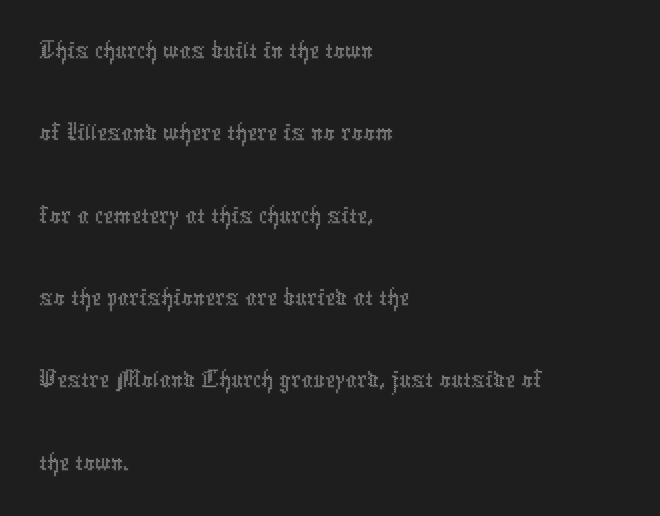
Q: Is the text bold? A: No.
Q: Is the text italic (slanted)? A: No, it is upright.
Q: Is the text underlined? A: No.
Q: How is the paragraph aligned? A: Left-aligned.
Q: Is the spacing between letters normal or unusually wide? A: Normal.
Q: Is the spacing between lines tight, normal or loose? A: Normal.
Q: Width (condensed, normal, or wide)? A: Condensed.
Q: x-height? A: Medium.
Q: Monospaced? A: No.
